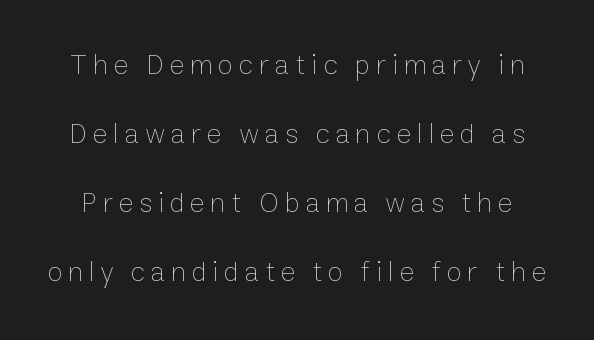
Q: Is the text bold? A: No.
Q: Is the text italic (slanted)? A: No, it is upright.
Q: Is the text underlined? A: No.
Q: Is the spacing between letters normal or unusually wide? A: Unusually wide.
Q: Is the spacing between lines tight, normal or loose? A: Loose.
Q: Width (condensed, normal, or wide)? A: Normal.
Q: Stroke contrast? A: Low.
Q: x-height? A: Medium.
Q: Monospaced? A: No.
